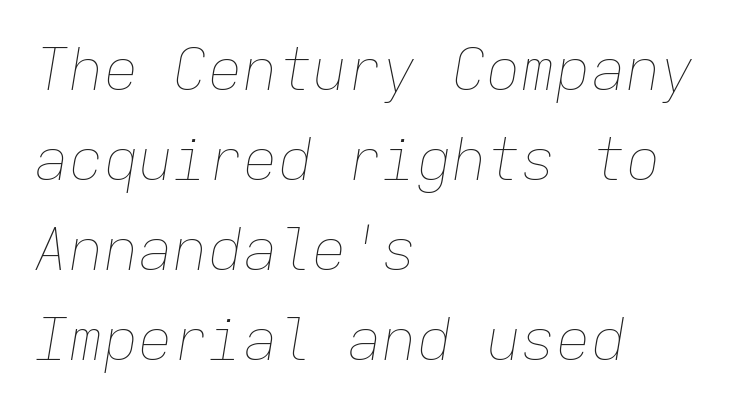
The image shows 58 px thin type, italic (leaning right), monospaced; set left-aligned, normal line spacing (1.55x), normal letter spacing, not underlined; low stroke contrast and a medium x-height.
